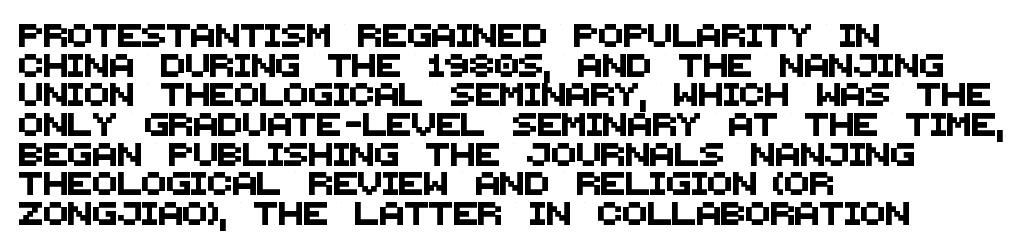
{"underline": "no", "align": "left", "line_spacing": "normal", "line_spacing_ratio": 1.29, "letter_spacing": "normal", "letter_spacing_em": 0.0, "glyph_px": 23}
